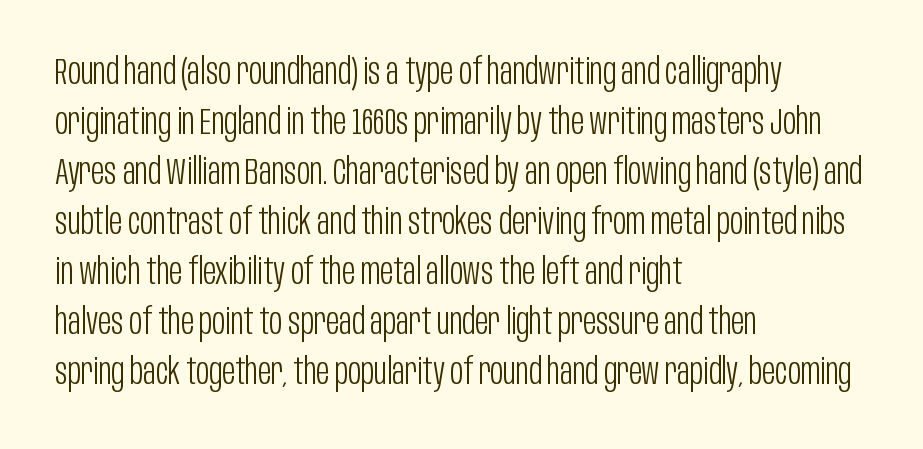
Letters have the restrained weight of plain body copy at most. The font family rendered here belongs to the sans-serif group. Nothing unusual about the tracking: characters are spaced as the font intends. Notice how descenders clear the ascenders below comfortably — that's standard leading.
